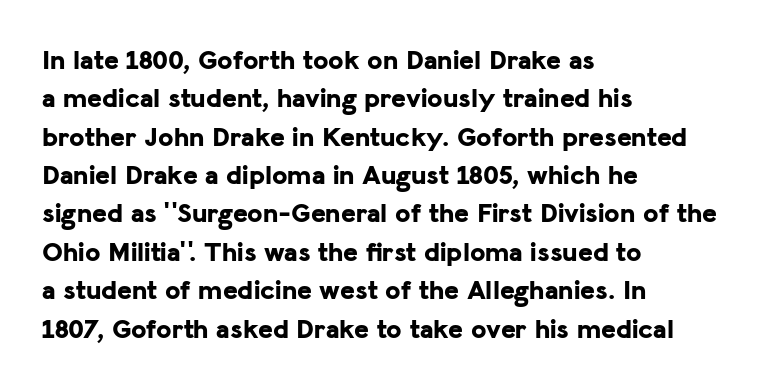
The image shows 28 px bold sans-serif type, upright; set left-aligned, normal line spacing (1.37x), normal letter spacing, not underlined; low stroke contrast and a medium x-height.
